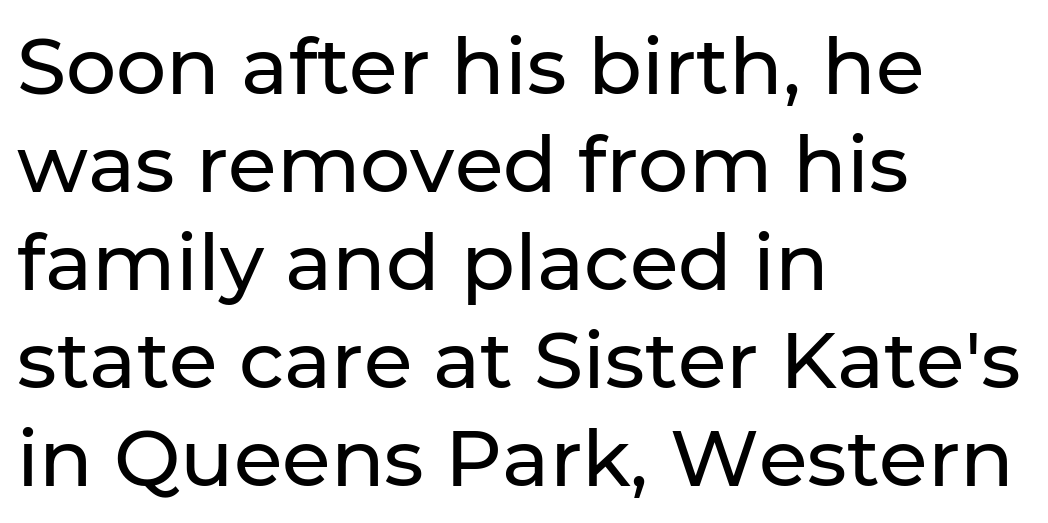
Q: Is the text italic (slanted)? A: No, it is upright.
Q: Is the typeface a serif or a sans-serif typeface? A: Sans-serif.
Q: Is the text underlined? A: No.
Q: How is the paragraph aligned? A: Left-aligned.
Q: Is the spacing between letters normal or unusually wide? A: Normal.
Q: Width (condensed, normal, or wide)? A: Normal.
Q: Stroke contrast? A: Low.
Q: x-height? A: Medium.
Q: Monospaced? A: No.
